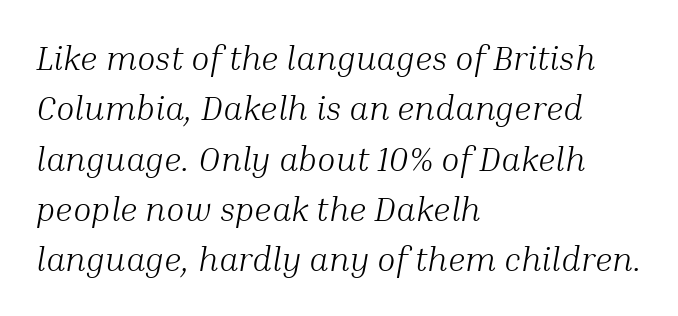
{"serif": "yes", "italic": "yes", "lean": "right", "slant_degrees": 10, "bold": "no", "weight": "light", "width": "normal", "stroke_contrast": "medium", "x_height": "medium", "monospaced": "no", "underline": "no", "align": "left", "line_spacing": "normal", "line_spacing_ratio": 1.48, "letter_spacing": "normal", "letter_spacing_em": 0.0, "glyph_px": 34}
